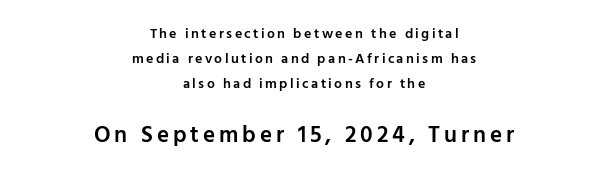
The image shows 23 px text type, upright; set centered, line spacing 1.79x, not underlined; the second (bottom) block is 1.64x larger.
